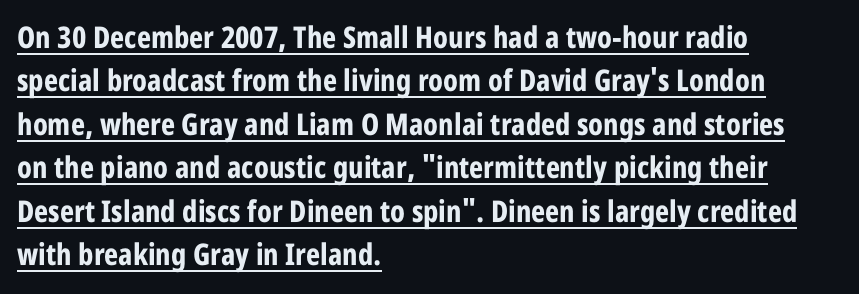
{"serif": "no", "italic": "no", "bold": "yes", "weight": "bold", "width": "condensed", "stroke_contrast": "low", "x_height": "large", "monospaced": "no", "underline": "yes", "align": "left", "line_spacing": "normal", "line_spacing_ratio": 1.45, "letter_spacing": "normal", "letter_spacing_em": 0.0, "glyph_px": 30}
